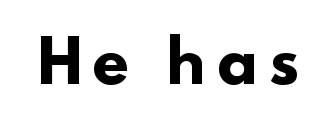
The image shows 59 px heavy sans-serif type; set not underlined; low stroke contrast and a small x-height.
